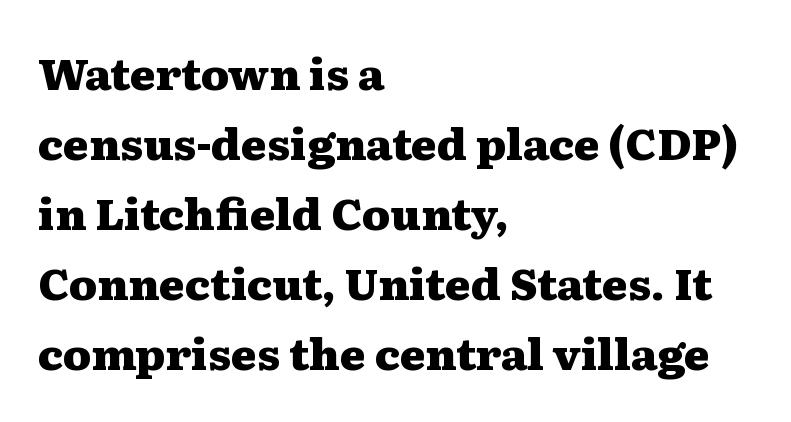
The image shows 44 px heavy, wide serif type, upright; set left-aligned, normal line spacing (1.59x), normal letter spacing, not underlined; medium stroke contrast and a medium x-height.
